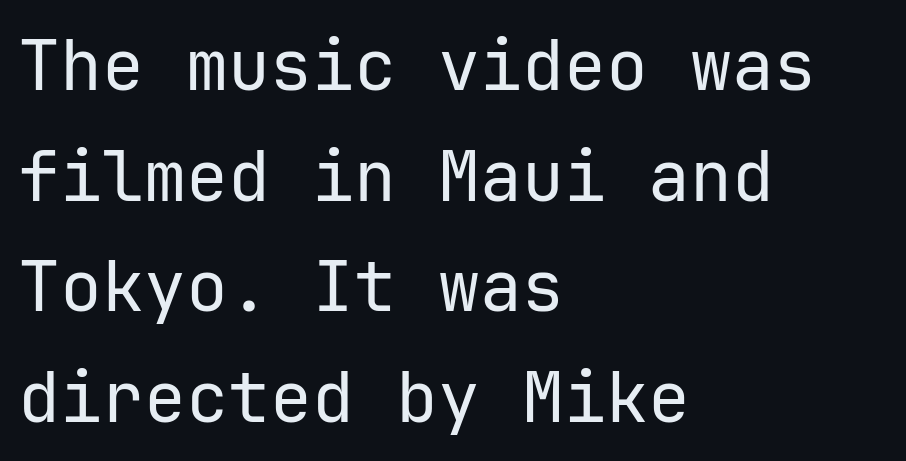
You can tell it's not italic because the verticals are truly vertical. Notice how the passage keeps a crisp vertical edge on the left only. The letters march in equal steps, a hallmark of fixed-pitch type. Serif or sans? Sans — the stroke terminals are bare. Any mark beneath the type? The region is blank.
